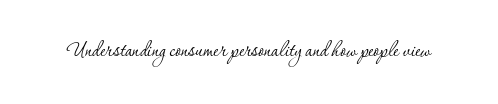
Q: Is the text bold? A: No.
Q: Is the text italic (slanted)? A: Yes.
Q: Is the text underlined? A: No.
Q: Is the spacing between letters normal or unusually wide? A: Normal.
